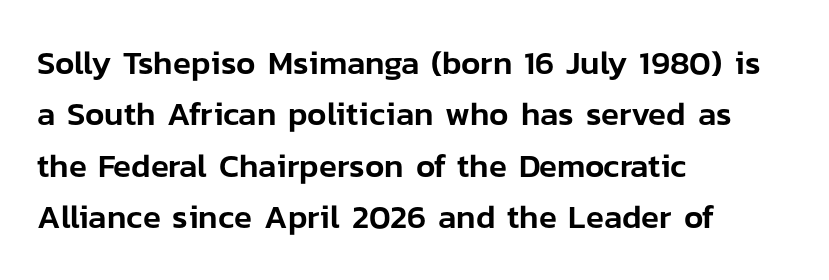
The image shows 33 px sans-serif type, upright; set left-aligned, normal line spacing (1.56x), normal letter spacing, not underlined; low stroke contrast and a medium x-height.
